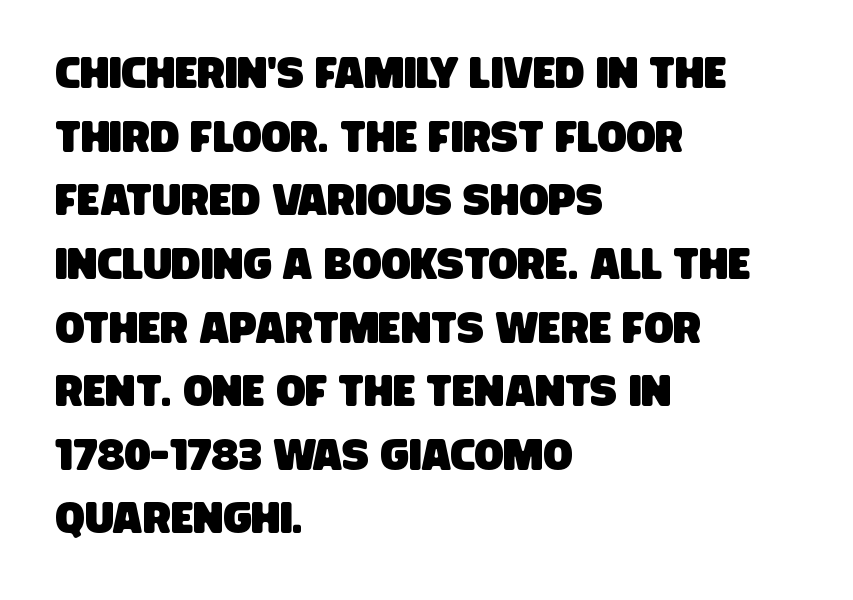
Line starts are locked; line ends wander. How would I describe the line gaps? Plain and ordinary. The face used here is proportionally spaced, like ordinary book or web type. Default kerning and tracking; the words read as compact shapes. Only glyphs here, with clear space below each row.
